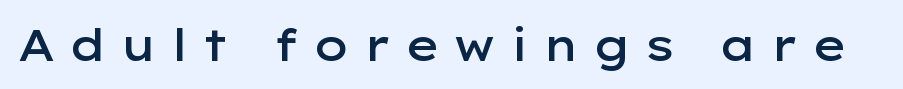
Q: Is the text bold? A: Semi-bold.
Q: Is the text italic (slanted)? A: No, it is upright.
Q: Is the typeface a serif or a sans-serif typeface? A: Sans-serif.
Q: Is the text underlined? A: No.
Q: Is the spacing between letters normal or unusually wide? A: Unusually wide.
Q: Width (condensed, normal, or wide)? A: Wide.
Q: Stroke contrast? A: Low.
Q: x-height? A: Medium.
Q: Monospaced? A: No.
